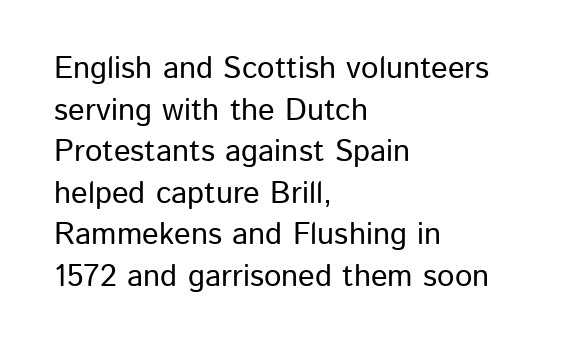
The lines are quadded left. In terms of posture, this sample is upright. No feet cap the strokes, marking this as sans-serif type. Each new line begins a customary step beneath the previous one.
